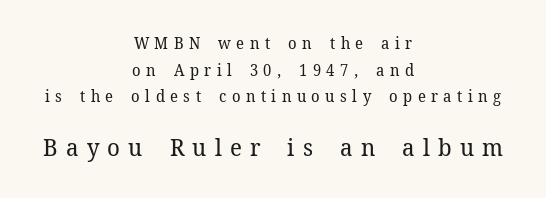
{"italic": "no", "bold": "no", "underline": "no", "align": "center", "line_spacing": "normal", "line_spacing_ratio": 1.67, "letter_spacing": "wide", "letter_spacing_em": 0.34, "larger_block": "second", "size_ratio": 1.5, "glyph_px": 24}
